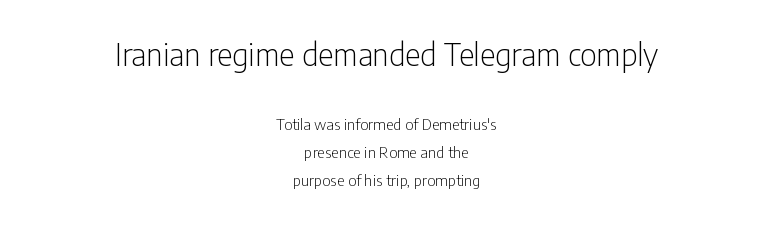
The first block has been scaled up relative to the second. The rendering keeps characters at their native spacing. Varying glyph widths throughout — classic text-font behaviour. Is the block centered? Yes — each line is placed symmetrically about the middle. Check where the strokes stop: nothing finishes them off — pure sans. Weight class: somewhere from thin through regular.
